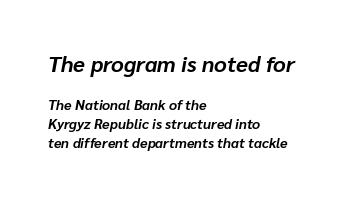
Q: Is the text bold? A: Yes.
Q: Is the text italic (slanted)? A: Yes, it leans right by about 10 degrees.
Q: Is the text underlined? A: No.
Q: How is the paragraph aligned? A: Left-aligned.
Q: Is the spacing between letters normal or unusually wide? A: Normal.
Q: Is the spacing between lines tight, normal or loose? A: Normal.
Q: Which block of text is set in a larger size, the first (top) or the second (bottom)? A: The first (top) one.
